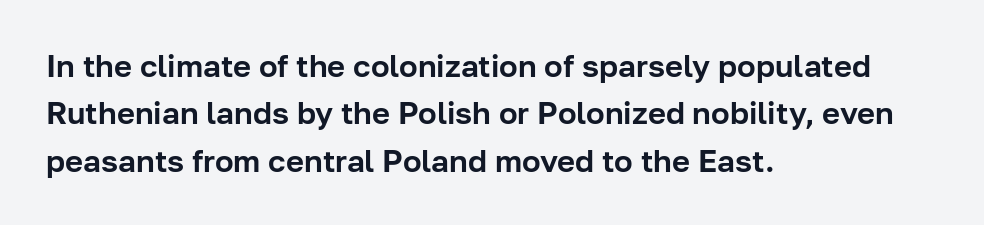
Q: Is the text italic (slanted)? A: No, it is upright.
Q: Is the typeface a serif or a sans-serif typeface? A: Sans-serif.
Q: Is the text underlined? A: No.
Q: How is the paragraph aligned? A: Left-aligned.
Q: Is the spacing between letters normal or unusually wide? A: Normal.
Q: Is the spacing between lines tight, normal or loose? A: Normal.
Q: Width (condensed, normal, or wide)? A: Normal.
Q: Stroke contrast? A: Low.
Q: x-height? A: Medium.
Q: Monospaced? A: No.
